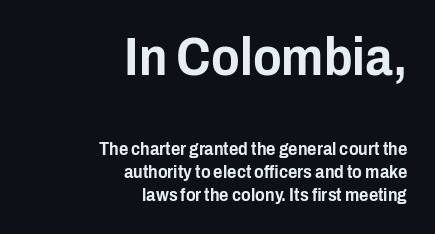
Q: Is the text italic (slanted)? A: No, it is upright.
Q: Is the typeface a serif or a sans-serif typeface? A: Sans-serif.
Q: Is the text underlined? A: No.
Q: How is the paragraph aligned? A: Right-aligned.
Q: Is the spacing between letters normal or unusually wide? A: Normal.
Q: Is the spacing between lines tight, normal or loose? A: Normal.
Q: Which block of text is set in a larger size, the first (top) or the second (bottom)? A: The first (top) one.
Q: Width (condensed, normal, or wide)? A: Condensed.
Q: Stroke contrast? A: Low.
Q: x-height? A: Medium.
Q: Monospaced? A: No.
